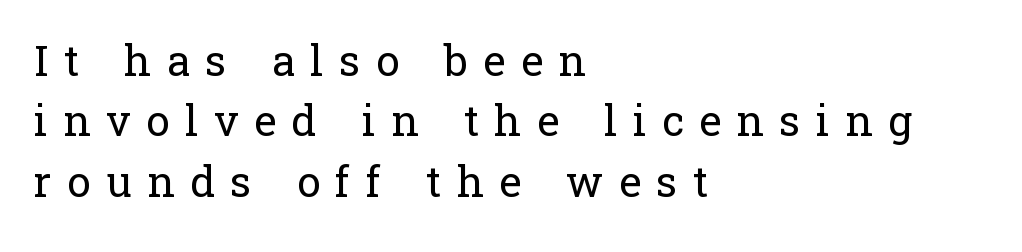
Q: Is the text bold? A: No.
Q: Is the text italic (slanted)? A: No, it is upright.
Q: Is the typeface a serif or a sans-serif typeface? A: Serif.
Q: Is the text underlined? A: No.
Q: How is the paragraph aligned? A: Left-aligned.
Q: Is the spacing between letters normal or unusually wide? A: Unusually wide.
Q: Is the spacing between lines tight, normal or loose? A: Normal.
Q: Width (condensed, normal, or wide)? A: Normal.
Q: Stroke contrast? A: Low.
Q: x-height? A: Medium.
Q: Monospaced? A: No.
